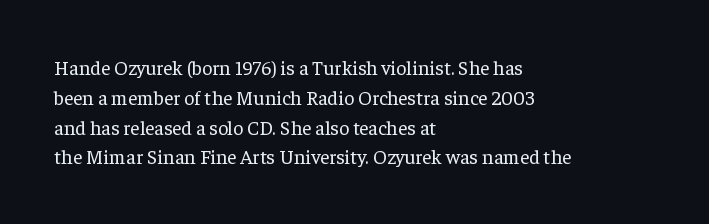
{"italic": "no", "bold": "no", "underline": "no", "align": "left", "line_spacing": "normal", "line_spacing_ratio": 1.49, "letter_spacing": "normal", "letter_spacing_em": 0.0, "glyph_px": 20}
